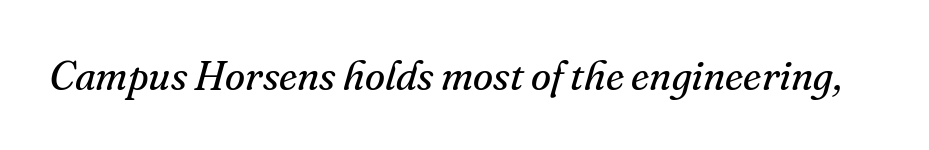
Slant detected: the letters are inclined. The glyphs in this specimen are seriffed. Descenders hang freely into open space. A quiet, ordinary-to-light weight characterises the typeface. A typesetter would call this proportional, since set widths differ per character. Look at the tracking — it's just the regular setting, nothing added.
